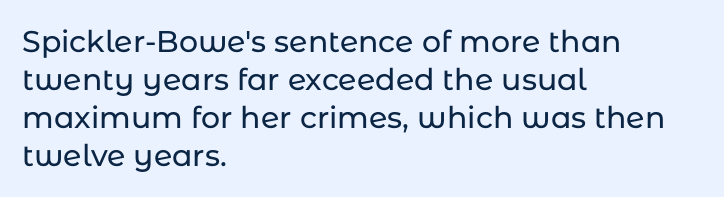
Q: Is the text italic (slanted)? A: No, it is upright.
Q: Is the typeface a serif or a sans-serif typeface? A: Sans-serif.
Q: Is the text underlined? A: No.
Q: How is the paragraph aligned? A: Left-aligned.
Q: Is the spacing between letters normal or unusually wide? A: Normal.
Q: Is the spacing between lines tight, normal or loose? A: Normal.
Q: Width (condensed, normal, or wide)? A: Normal.
Q: Stroke contrast? A: Low.
Q: x-height? A: Medium.
Q: Monospaced? A: No.
